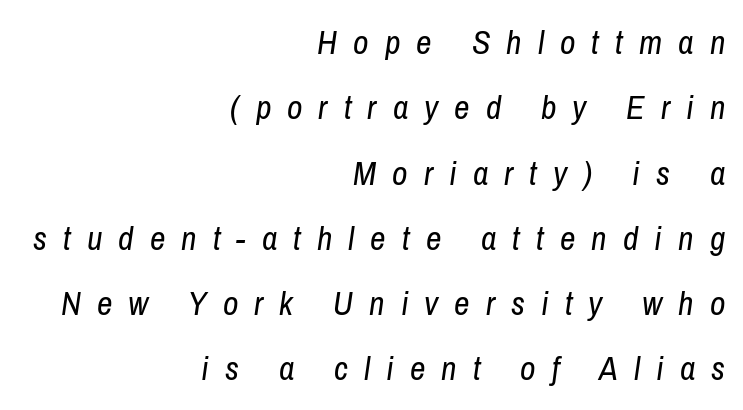
Stems here are at most as thick as an everyday book face. Descender tails drop into unmarked territory. Varying glyph widths throughout — classic text-font behaviour. One-word summary of the alignment: right. Observe the lean: these are italic letterforms.
